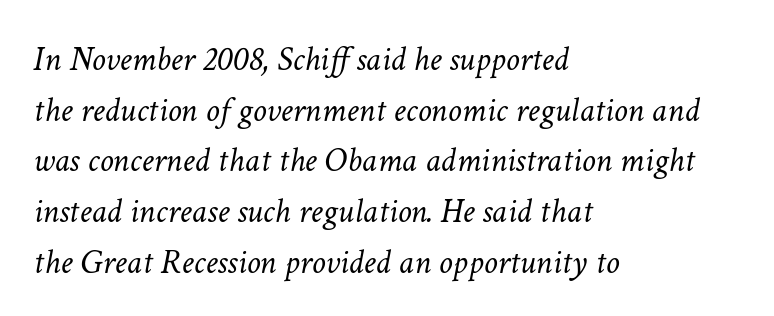
Q: Is the text bold? A: No.
Q: Is the text italic (slanted)? A: Yes, it leans right by about 11 degrees.
Q: Is the text underlined? A: No.
Q: How is the paragraph aligned? A: Left-aligned.
Q: Is the spacing between letters normal or unusually wide? A: Normal.
Q: Is the spacing between lines tight, normal or loose? A: Normal.
Q: Width (condensed, normal, or wide)? A: Normal.
Q: Stroke contrast? A: Low.
Q: x-height? A: Medium.
Q: Monospaced? A: No.
